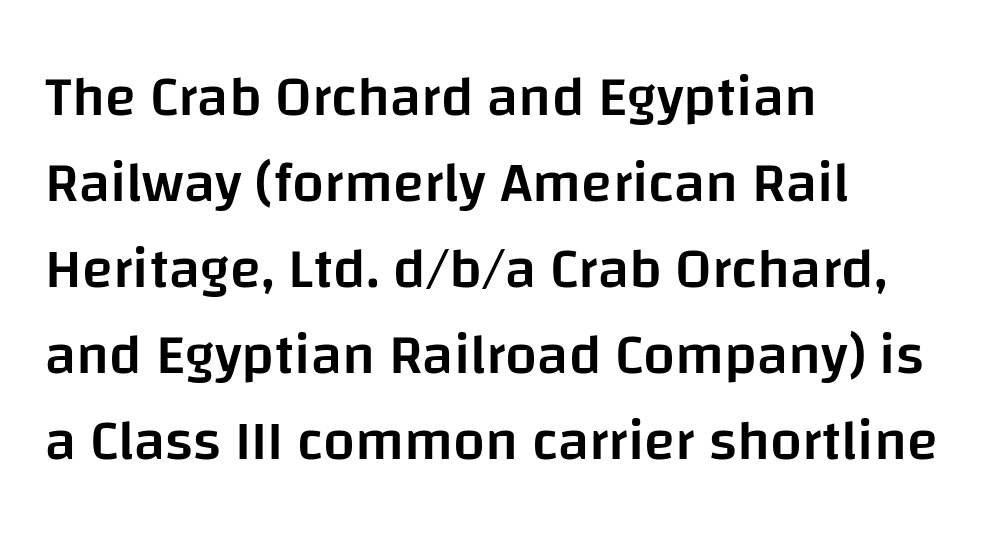
Q: Is the text bold? A: Semi-bold.
Q: Is the text italic (slanted)? A: No, it is upright.
Q: Is the typeface a serif or a sans-serif typeface? A: Sans-serif.
Q: Is the text underlined? A: No.
Q: How is the paragraph aligned? A: Left-aligned.
Q: Is the spacing between letters normal or unusually wide? A: Normal.
Q: Is the spacing between lines tight, normal or loose? A: Normal.
Q: Width (condensed, normal, or wide)? A: Normal.
Q: Stroke contrast? A: Low.
Q: x-height? A: Large.
Q: Monospaced? A: No.
